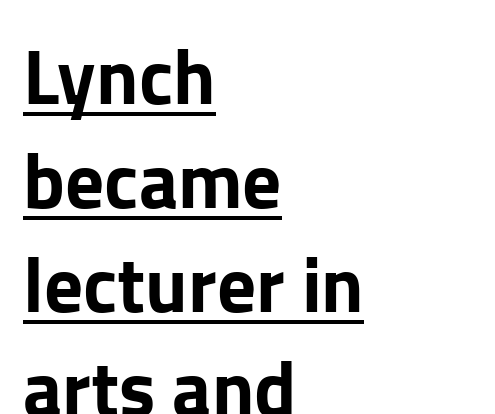
The face used here is proportionally spaced, like ordinary book or web type. The specimen includes a rule beneath the text block's lines. What's the leading like? Ordinary, nothing unusual. Quick note: not italic, upright. This is sans-serif lettering, the kind often seen on screens and signage. Compared with a centered layout, this one pins lines to the left instead.
